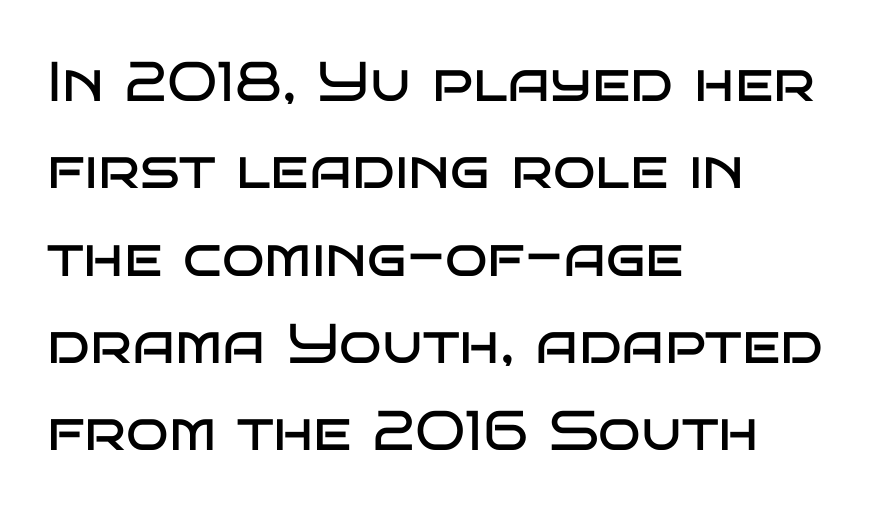
Here the designer chose a conventional face with non-uniform glyph widths. Compared with a centered layout, this one pins lines to the left instead. The strip under each line holds only bare page. Grotesque or geometric, the face here clearly has no serifs. Caption: standard tracking, unaltered.
